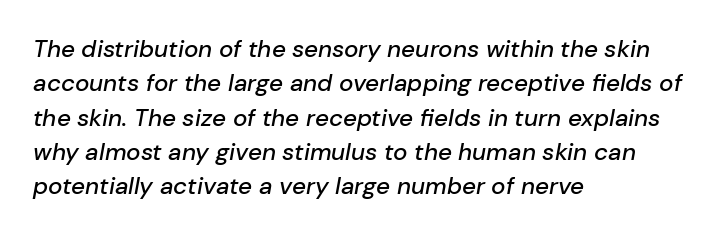
{"italic": "yes", "lean": "right", "slant_degrees": 10, "underline": "no", "align": "left", "line_spacing": "normal", "line_spacing_ratio": 1.43, "letter_spacing": "normal", "letter_spacing_em": 0.0, "glyph_px": 24}
